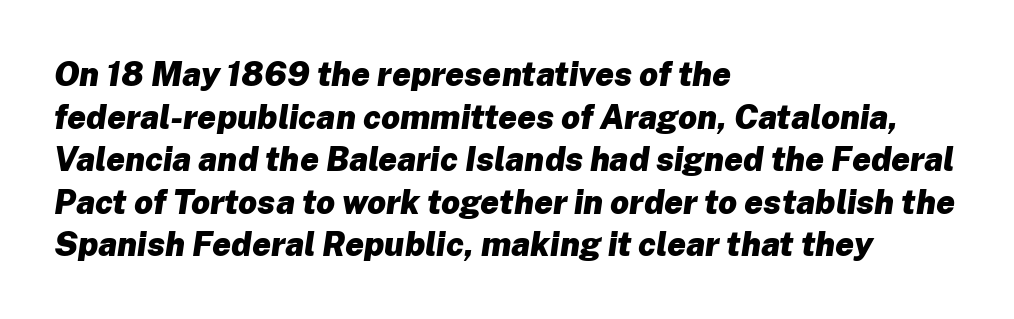
The image shows 33 px heavy type, italic (leaning right); set left-aligned, normal line spacing (1.29x), normal letter spacing, not underlined; low stroke contrast and a medium x-height.
